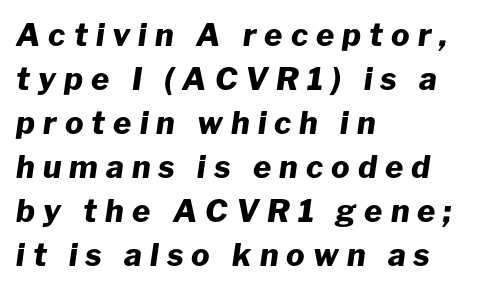
Layout note: lines flush left. Horizontal bands of white between lines are of average thickness. Compared with an ordinary text face, these strokes are far heavier — a full bold. Between one letter and the next there's a generous, obvious gap.
